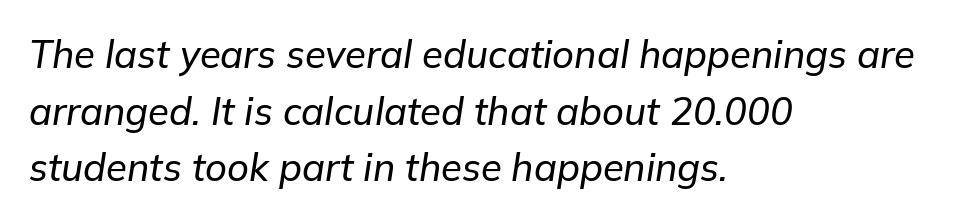
{"italic": "yes", "lean": "right", "slant_degrees": 9, "width": "normal", "stroke_contrast": "low", "x_height": "medium", "monospaced": "no", "underline": "no", "align": "left", "line_spacing": "normal", "line_spacing_ratio": 1.49, "letter_spacing": "normal", "letter_spacing_em": 0.0, "glyph_px": 38}
